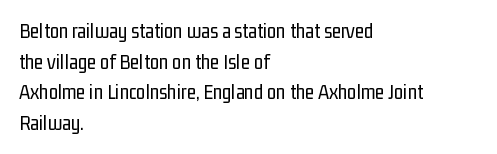
The image shows 21 px text type, upright; set left-aligned, normal line spacing (1.46x), normal letter spacing, not underlined.
